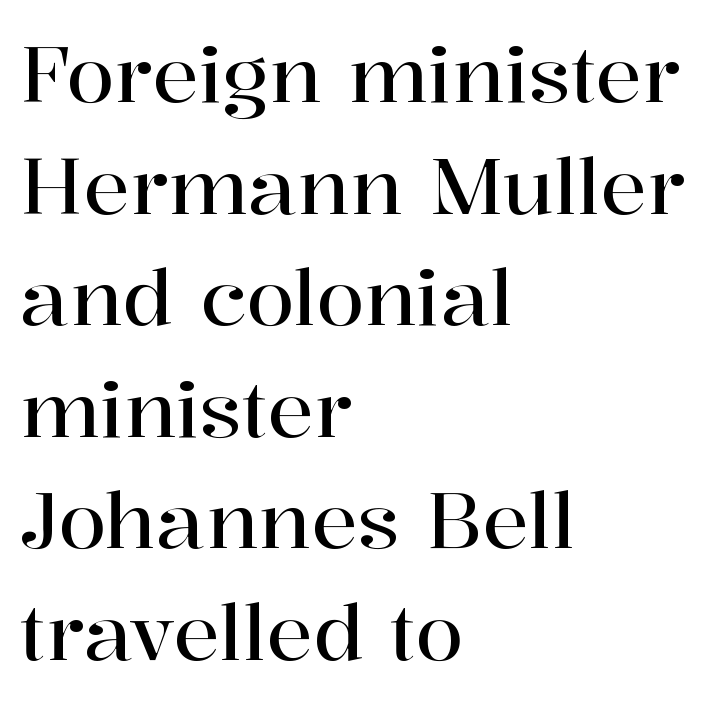
The image shows 78 px serif type, upright; set left-aligned, normal line spacing (1.43x), normal letter spacing, not underlined; high stroke contrast and a medium x-height.
